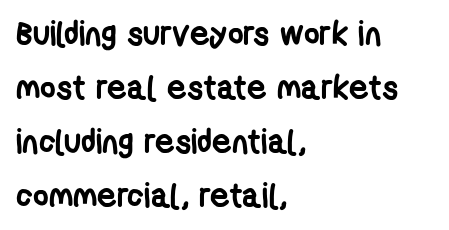
The rendering shows plain stroke endings on the letterforms — a sans-serif design. Heft: maximum for text — a bold. Notice how the passage keeps a crisp vertical edge on the left only. Anything drawn beneath the words? Only blank space. The rendering keeps characters at their native spacing. Looks like regular typesetting: each glyph gets only the width it needs.
